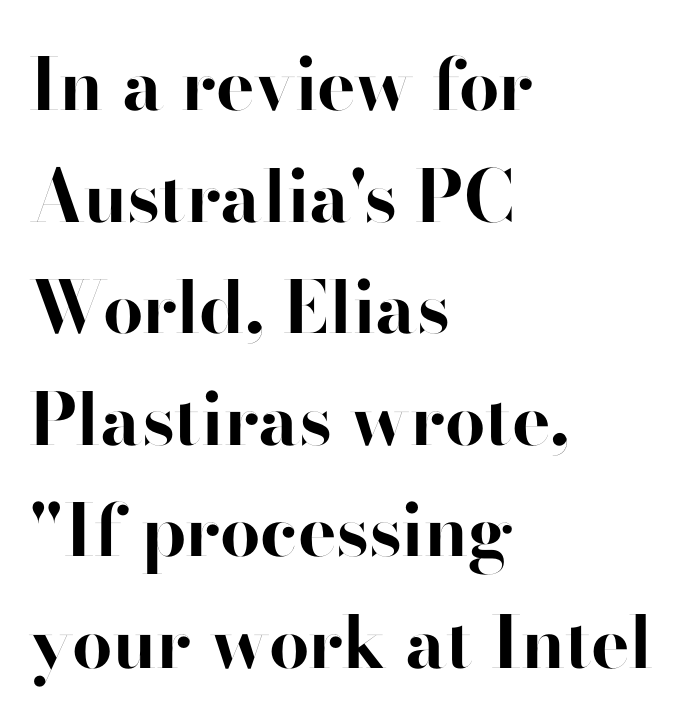
Q: Is the text bold? A: Yes.
Q: Is the text italic (slanted)? A: No, it is upright.
Q: Is the typeface a serif or a sans-serif typeface? A: Sans-serif.
Q: Is the text underlined? A: No.
Q: How is the paragraph aligned? A: Left-aligned.
Q: Is the spacing between letters normal or unusually wide? A: Normal.
Q: Is the spacing between lines tight, normal or loose? A: Normal.
Q: Width (condensed, normal, or wide)? A: Normal.
Q: Stroke contrast? A: High.
Q: x-height? A: Small.
Q: Monospaced? A: No.
